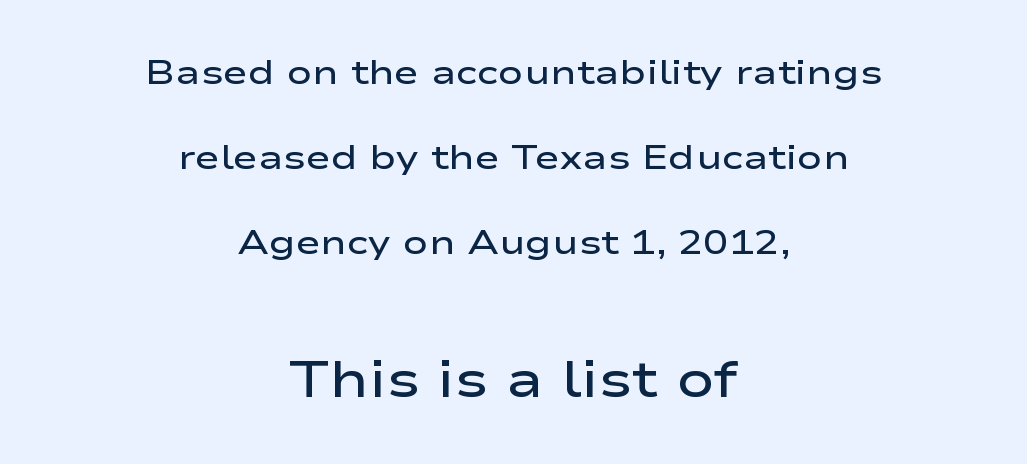
{"serif": "no", "italic": "no", "bold": "semi", "weight": "semibold", "width": "wide", "stroke_contrast": "low", "x_height": "medium", "monospaced": "no", "underline": "no", "align": "center", "line_spacing": "loose", "line_spacing_ratio": 2.5, "letter_spacing": "normal", "letter_spacing_em": 0.0, "larger_block": "second", "size_ratio": 1.5, "glyph_px": 51}
